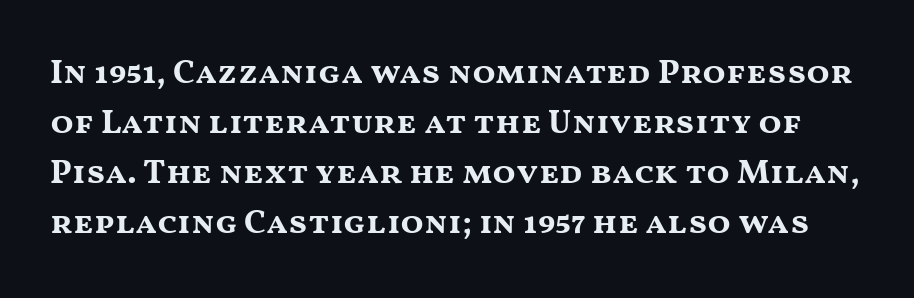
The image shows 34 px bold, wide sans-serif type, upright; set normal line spacing (1.47x), normal letter spacing, not underlined; medium stroke contrast and a medium x-height.
